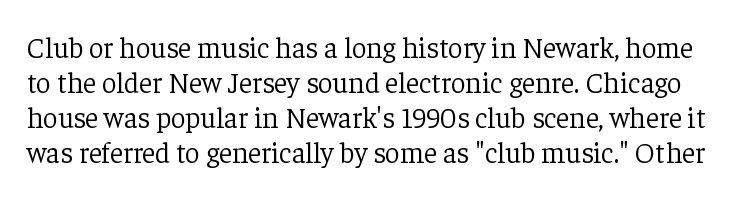
The image shows 29 px light serif type, upright; set line spacing 1.21x, normal letter spacing, not underlined; low stroke contrast and a medium x-height.
